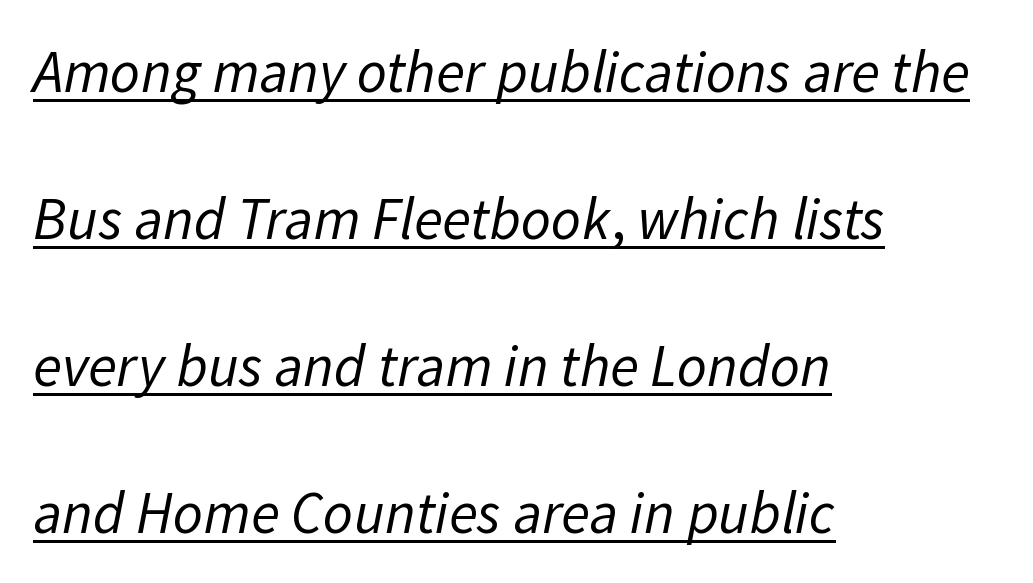
The image shows 59 px regular-weight sans-serif type; set left-aligned, loose line spacing (2.49x), normal letter spacing, underlined; low stroke contrast and a medium x-height.
